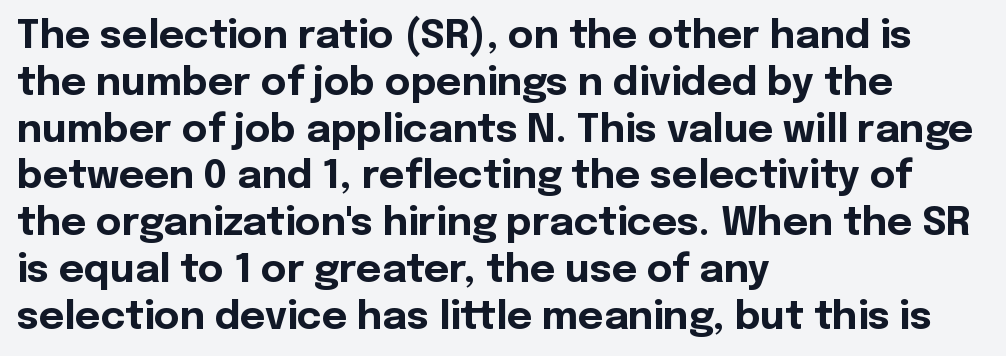
The image shows 39 px bold sans-serif type, upright; set left-aligned, line spacing 1.2x, normal letter spacing, not underlined; a medium x-height.
